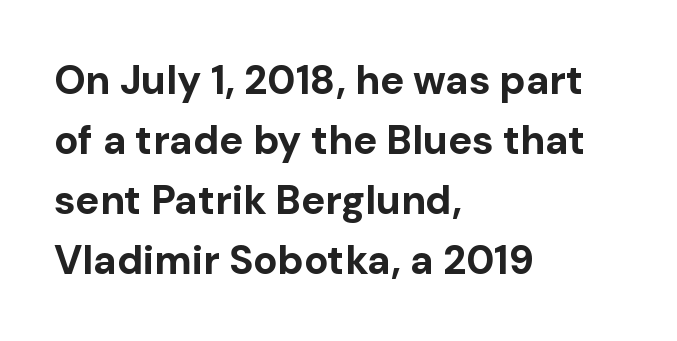
Q: Is the text bold? A: Yes.
Q: Is the text italic (slanted)? A: No, it is upright.
Q: Is the typeface a serif or a sans-serif typeface? A: Sans-serif.
Q: Is the text underlined? A: No.
Q: How is the paragraph aligned? A: Left-aligned.
Q: Is the spacing between letters normal or unusually wide? A: Normal.
Q: Is the spacing between lines tight, normal or loose? A: Normal.
Q: Width (condensed, normal, or wide)? A: Normal.
Q: Stroke contrast? A: Low.
Q: x-height? A: Medium.
Q: Monospaced? A: No.
